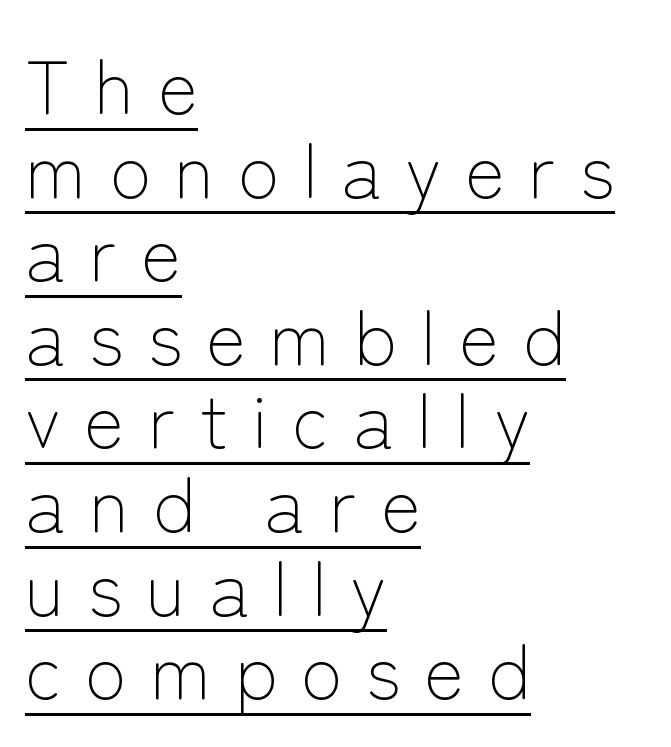
The passage shown stacks its lines with hardly any gap. What decoration does the sample have? An underline. Character widths vary here, with narrow letters taking less room than wide ones. You can tell it's not italic because the verticals are truly vertical.
